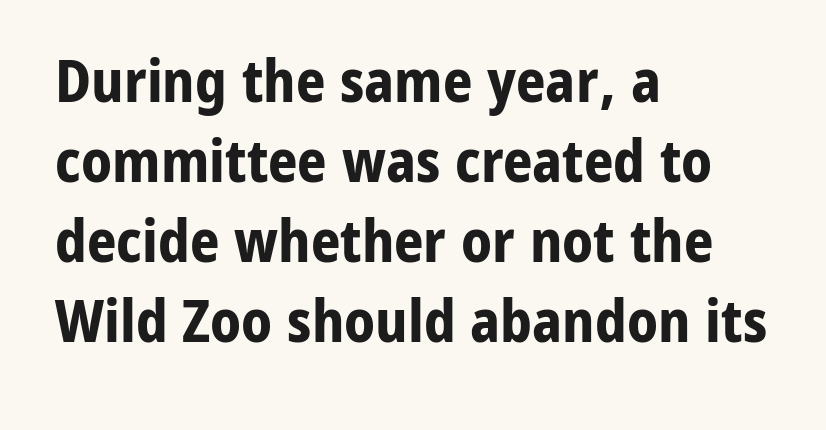
The ragged edge is on the right, which tells us the setting is flush left. Vertically, the passage feels balanced, rows spaced as you'd expect. Students, this is bold: see how much ink each stroke carries. Glance below the letters and you will spot only blank space. Tracking value appears to be zero — textbook default spacing. Think of a printed novel: that variable character pitch is what you see here.
